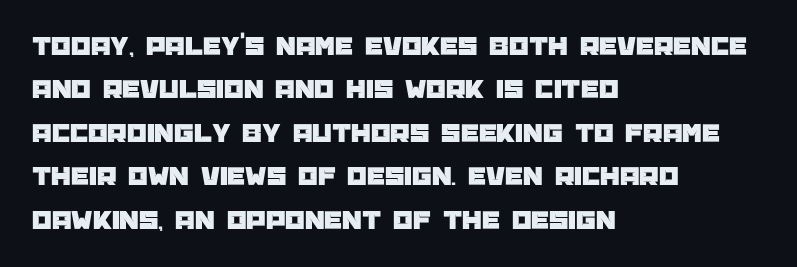
Q: Is the text italic (slanted)? A: No, it is upright.
Q: Is the typeface a serif or a sans-serif typeface? A: Sans-serif.
Q: Is the text underlined? A: No.
Q: How is the paragraph aligned? A: Left-aligned.
Q: Is the spacing between letters normal or unusually wide? A: Normal.
Q: Is the spacing between lines tight, normal or loose? A: Normal.
Q: Width (condensed, normal, or wide)? A: Normal.
Q: Stroke contrast? A: Low.
Q: x-height? A: Large.
Q: Monospaced? A: No.
